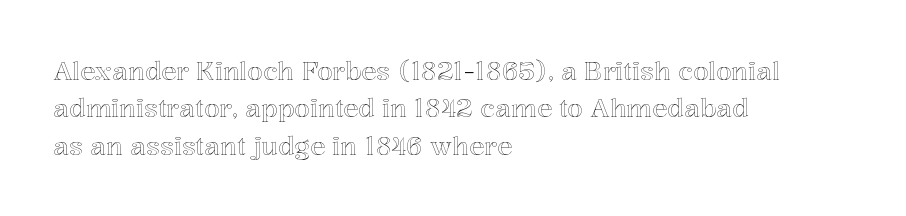
Q: Is the text italic (slanted)? A: No, it is upright.
Q: Is the text underlined? A: No.
Q: How is the paragraph aligned? A: Left-aligned.
Q: Is the spacing between letters normal or unusually wide? A: Normal.
Q: Is the spacing between lines tight, normal or loose? A: Normal.
